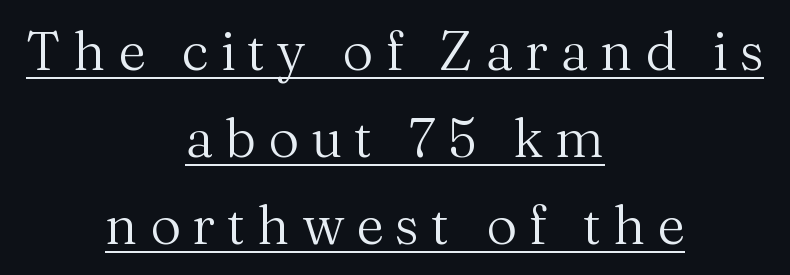
Q: Is the text bold? A: No.
Q: Is the text italic (slanted)? A: No, it is upright.
Q: Is the typeface a serif or a sans-serif typeface? A: Serif.
Q: Is the text underlined? A: Yes.
Q: How is the paragraph aligned? A: Centered.
Q: Is the spacing between letters normal or unusually wide? A: Unusually wide.
Q: Is the spacing between lines tight, normal or loose? A: Normal.
Q: Width (condensed, normal, or wide)? A: Normal.
Q: Stroke contrast? A: Medium.
Q: x-height? A: Medium.
Q: Monospaced? A: No.
